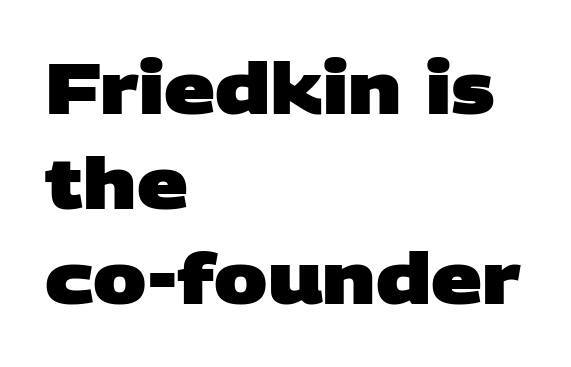
Q: Is the text bold? A: Yes.
Q: Is the typeface a serif or a sans-serif typeface? A: Sans-serif.
Q: Is the text underlined? A: No.
Q: How is the paragraph aligned? A: Left-aligned.
Q: Is the spacing between letters normal or unusually wide? A: Normal.
Q: Is the spacing between lines tight, normal or loose? A: Normal.
Q: Width (condensed, normal, or wide)? A: Wide.
Q: Stroke contrast? A: Low.
Q: x-height? A: Large.
Q: Monospaced? A: No.
